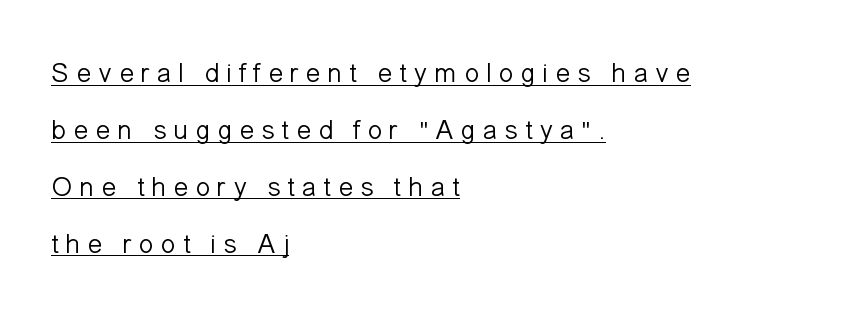
Q: Is the text bold? A: No.
Q: Is the text italic (slanted)? A: No, it is upright.
Q: Is the typeface a serif or a sans-serif typeface? A: Sans-serif.
Q: Is the text underlined? A: Yes.
Q: How is the paragraph aligned? A: Left-aligned.
Q: Is the spacing between letters normal or unusually wide? A: Unusually wide.
Q: Is the spacing between lines tight, normal or loose? A: Loose.
Q: Width (condensed, normal, or wide)? A: Normal.
Q: Stroke contrast? A: Low.
Q: x-height? A: Medium.
Q: Monospaced? A: No.
